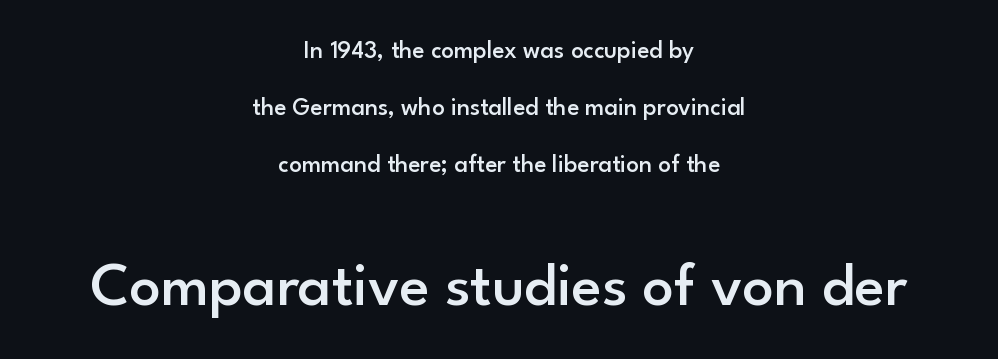
{"serif": "no", "italic": "no", "bold": "semi", "weight": "semibold", "width": "normal", "stroke_contrast": "low", "x_height": "small", "monospaced": "no", "underline": "no", "align": "center", "line_spacing": "loose", "line_spacing_ratio": 2.28, "letter_spacing": "normal", "letter_spacing_em": 0.0, "larger_block": "second", "size_ratio": 2.48, "glyph_px": 62}
